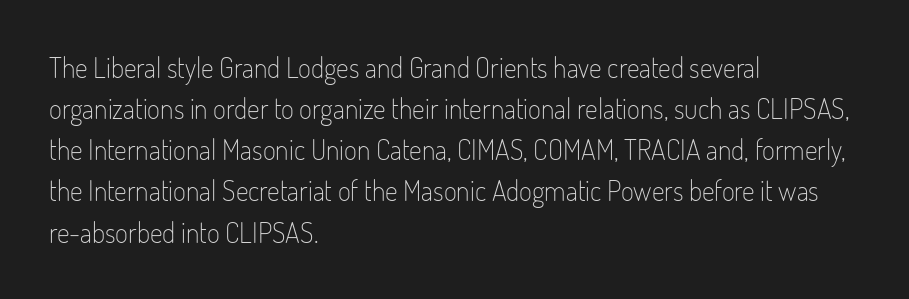
Font category for this specimen: sans-serif. The horizontal fit of the characters is conventional and even. Summary of weight: not heavy and not bold. Bare-footed words on every line.
